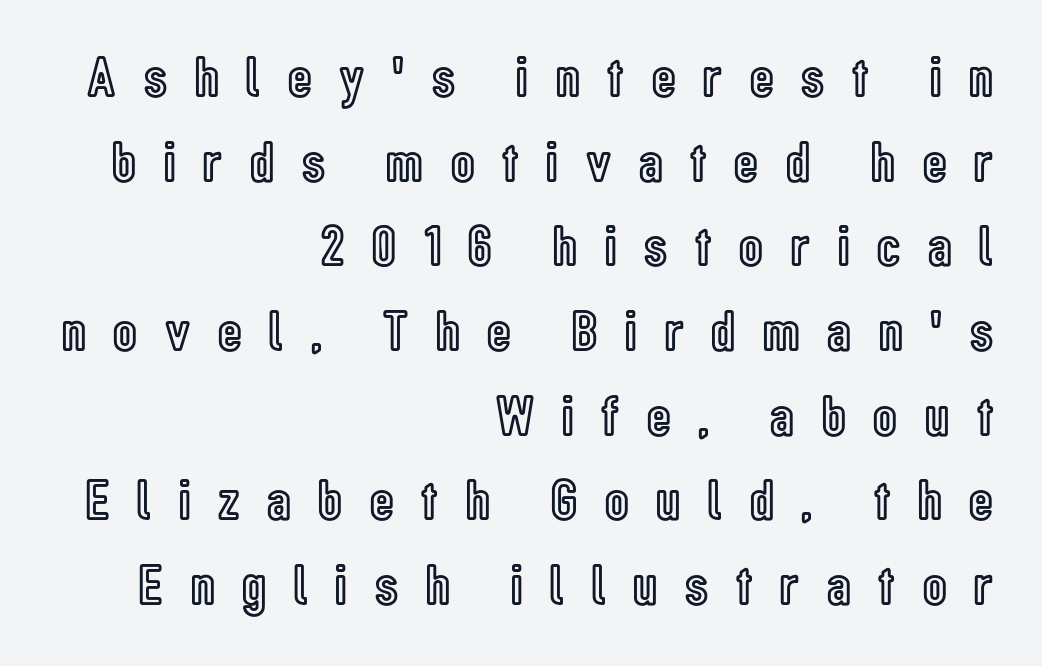
{"italic": "no", "width": "condensed", "x_height": "medium", "monospaced": "no", "underline": "no", "align": "right", "line_spacing": "normal", "line_spacing_ratio": 1.46, "letter_spacing": "wide", "letter_spacing_em": 0.48, "glyph_px": 58}
